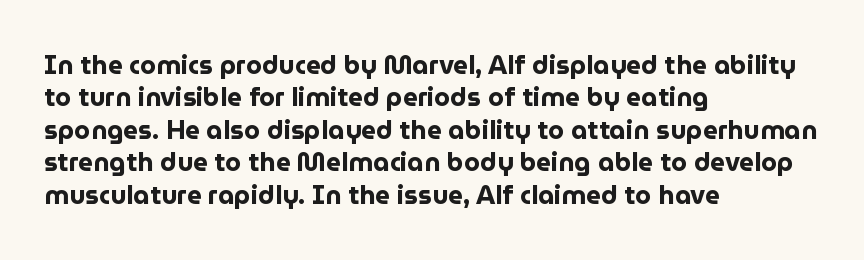
Interline gaps are of average width in this sample. Words float on clear page, feet unadorned. Weight check: bold — yes, fully. These lines were composed using upright roman letters.
